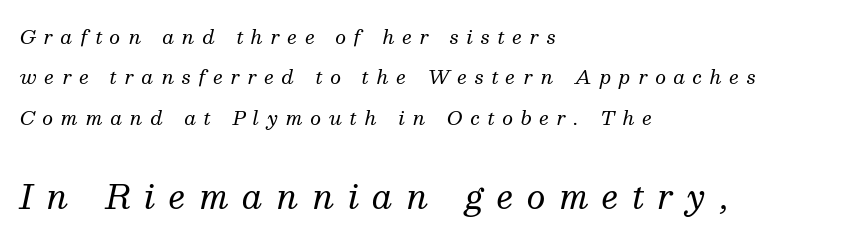
{"serif": "yes", "italic": "yes", "lean": "right", "slant_degrees": 13, "bold": "no", "weight": "regular", "width": "normal", "stroke_contrast": "medium", "x_height": "medium", "monospaced": "no", "underline": "no", "align": "left", "line_spacing": "loose", "line_spacing_ratio": 2.12, "letter_spacing": "wide", "letter_spacing_em": 0.41, "larger_block": "second", "size_ratio": 1.74, "glyph_px": 33}
